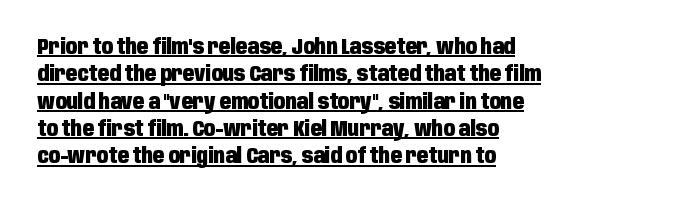
Line beginnings align vertically; line endings do not. Words appear dense and cohesive because spacing is normal. These lines sit exactly where default settings would place them. Weight: bold. A roman cut, with each character standing at attention. The glyphs are accompanied by a horizontal stroke just below them.
